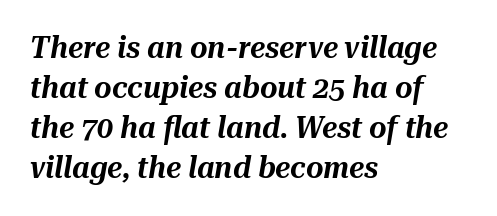
{"italic": "yes", "lean": "right", "slant_degrees": 10, "width": "normal", "stroke_contrast": "medium", "x_height": "medium", "monospaced": "no", "underline": "no", "align": "left", "line_spacing": "normal", "line_spacing_ratio": 1.33, "letter_spacing": "normal", "letter_spacing_em": 0.0, "glyph_px": 30}
